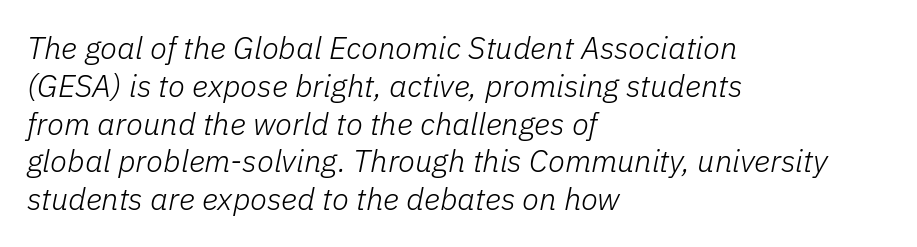
{"italic": "yes", "lean": "right", "slant_degrees": 11, "bold": "no", "weight": "light", "width": "normal", "stroke_contrast": "low", "x_height": "medium", "monospaced": "no", "underline": "no", "align": "left", "line_spacing_ratio": 1.22, "letter_spacing": "normal", "letter_spacing_em": 0.0, "glyph_px": 31}
